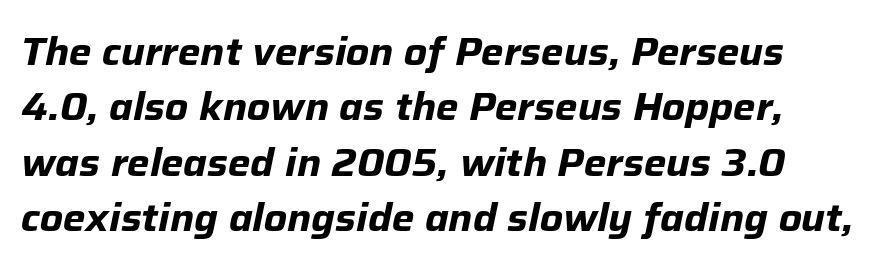
Q: Is the text bold? A: Yes.
Q: Is the text italic (slanted)? A: Yes, it leans right by about 12 degrees.
Q: Is the text underlined? A: No.
Q: Is the spacing between letters normal or unusually wide? A: Normal.
Q: Is the spacing between lines tight, normal or loose? A: Normal.
Q: Width (condensed, normal, or wide)? A: Normal.
Q: Stroke contrast? A: Low.
Q: x-height? A: Medium.
Q: Monospaced? A: No.
